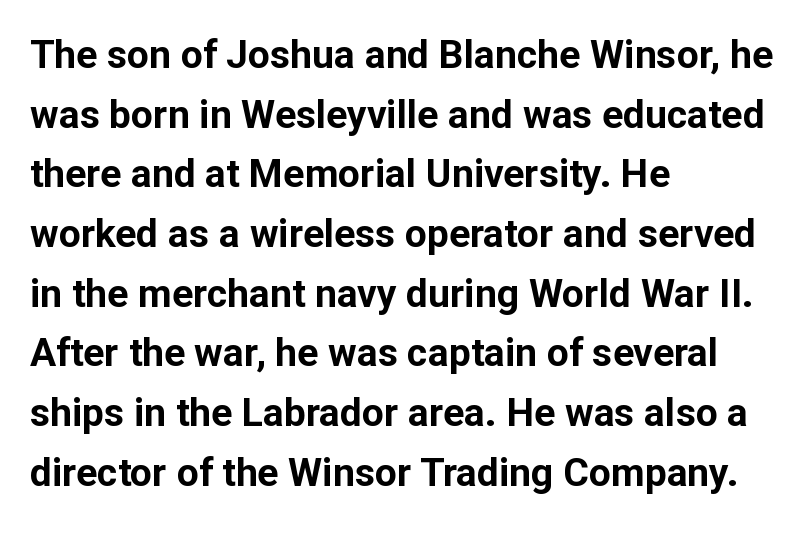
Leftover space on each line is placed entirely after the last word. Think of a printed novel: that variable character pitch is what you see here. Rule under the text: the space is simply empty. Serif or sans? Sans — the stroke terminals are bare. Short note: letters normally spaced.
